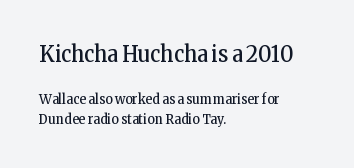
The image shows 23 px text type, upright; set left-aligned, normal line spacing (1.43x), normal letter spacing, not underlined; the first (top) block is 1.64x larger.
